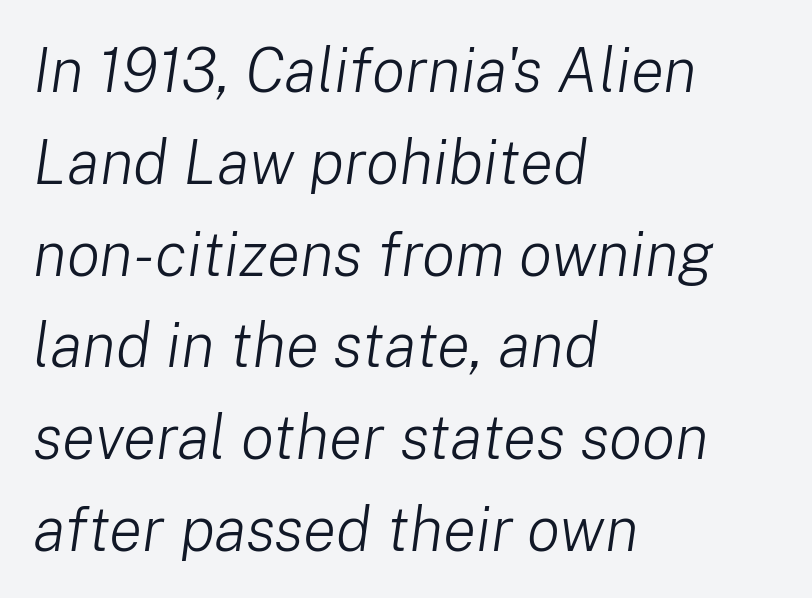
Q: Is the text bold? A: No.
Q: Is the text italic (slanted)? A: Yes, it leans right by about 8 degrees.
Q: Is the text underlined? A: No.
Q: How is the paragraph aligned? A: Left-aligned.
Q: Is the spacing between letters normal or unusually wide? A: Normal.
Q: Is the spacing between lines tight, normal or loose? A: Normal.
Q: Width (condensed, normal, or wide)? A: Normal.
Q: Stroke contrast? A: Low.
Q: x-height? A: Medium.
Q: Monospaced? A: No.
